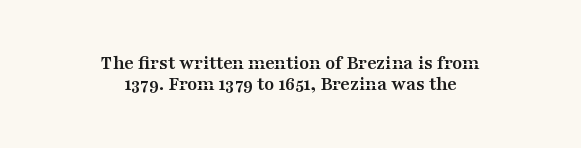
Q: Is the text bold? A: Yes.
Q: Is the text italic (slanted)? A: No, it is upright.
Q: Is the text underlined? A: No.
Q: How is the paragraph aligned? A: Centered.
Q: Is the spacing between letters normal or unusually wide? A: Normal.
Q: Is the spacing between lines tight, normal or loose? A: Tight.
